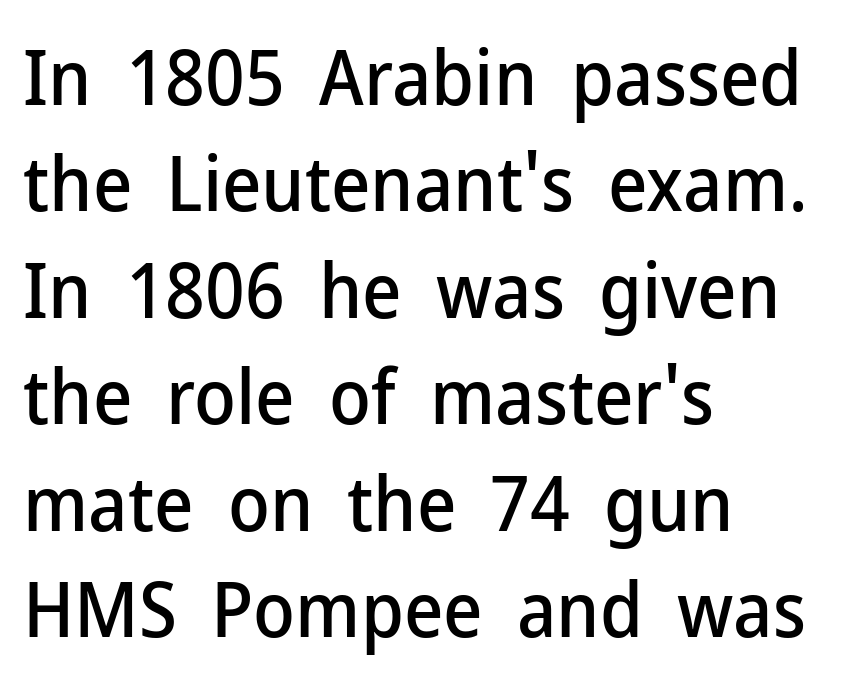
The image shows 76 px sans-serif type, upright; set left-aligned, normal line spacing (1.4x), normal letter spacing, not underlined; low stroke contrast and a medium x-height.
